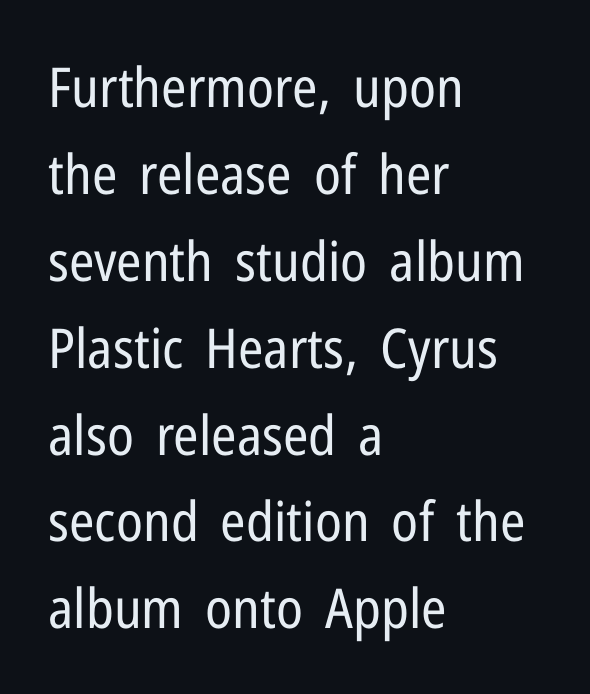
Q: Is the text bold? A: No.
Q: Is the text italic (slanted)? A: No, it is upright.
Q: Is the typeface a serif or a sans-serif typeface? A: Sans-serif.
Q: Is the text underlined? A: No.
Q: How is the paragraph aligned? A: Left-aligned.
Q: Is the spacing between letters normal or unusually wide? A: Normal.
Q: Is the spacing between lines tight, normal or loose? A: Normal.
Q: Width (condensed, normal, or wide)? A: Condensed.
Q: Stroke contrast? A: Low.
Q: x-height? A: Medium.
Q: Monospaced? A: No.
